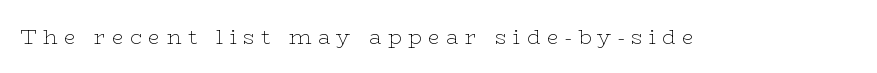
{"italic": "no", "bold": "no", "underline": "no", "letter_spacing": "wide", "letter_spacing_em": 0.31, "glyph_px": 21}
